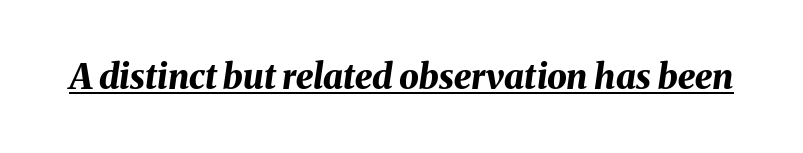
Every letter is thick-stroked: bold, no question. Inter-character spacing is left at the font's built-in metrics. Slant detected: the letters are inclined. You could not count columns in this text — the font is proportionally spaced. Beneath each row of characters lies a ruled line.
